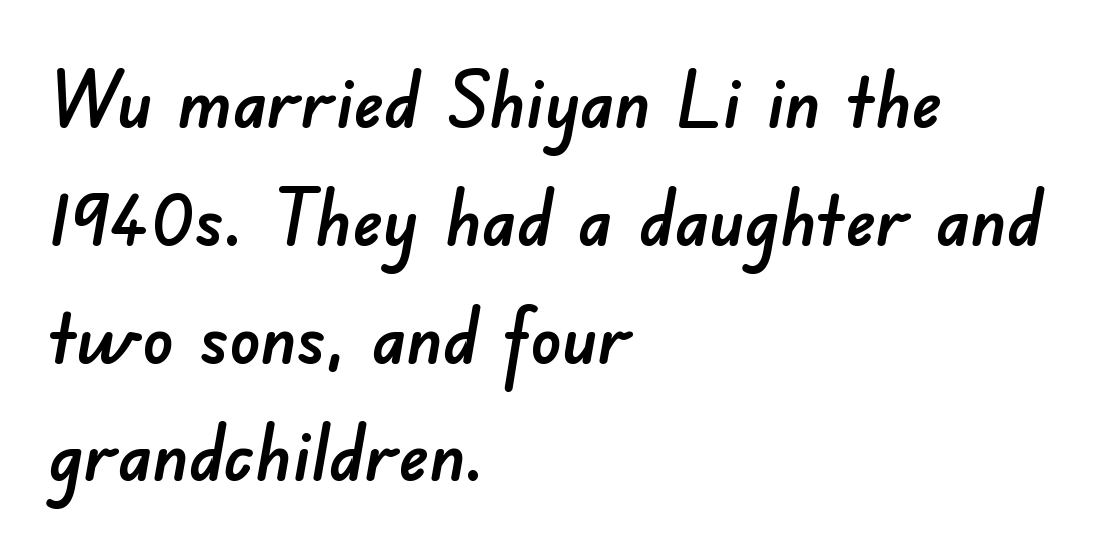
Caption: multi-line text, flush left, ragged right. This is sans-serif lettering, the kind often seen on screens and signage. Descenders are the only things crossing below the line. If you measured baseline to baseline, you'd find a middling distance.
